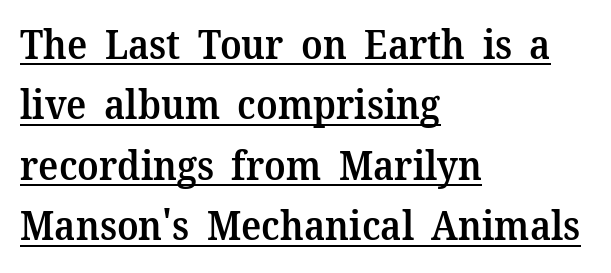
Q: Is the text bold? A: Semi-bold.
Q: Is the text italic (slanted)? A: No, it is upright.
Q: Is the typeface a serif or a sans-serif typeface? A: Serif.
Q: Is the text underlined? A: Yes.
Q: How is the paragraph aligned? A: Left-aligned.
Q: Is the spacing between letters normal or unusually wide? A: Normal.
Q: Is the spacing between lines tight, normal or loose? A: Normal.
Q: Width (condensed, normal, or wide)? A: Normal.
Q: Stroke contrast? A: Medium.
Q: x-height? A: Medium.
Q: Monospaced? A: No.
